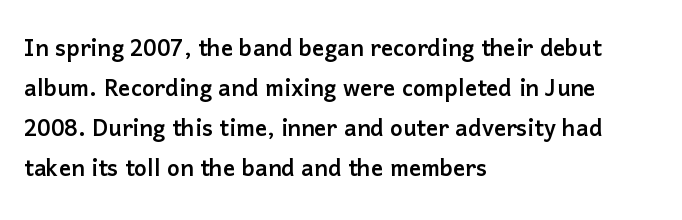
The letters advance in unequal steps, a hallmark of proportional type. Descender tails drop into unmarked territory. Typographically, this falls in the sans-serif category. The designer left line spacing at the default. Words appear dense and cohesive because spacing is normal.
